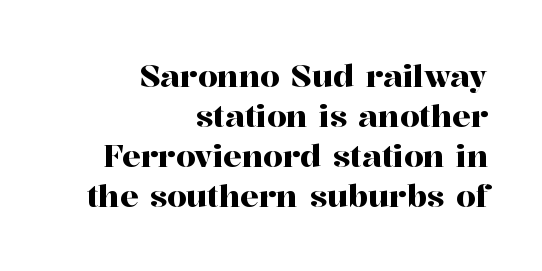
The image shows 31 px serif type, upright; set right-aligned, normal line spacing (1.29x), normal letter spacing, not underlined; high stroke contrast and a medium x-height.
